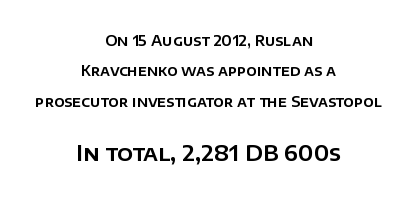
The image shows 21 px text type, upright; set centered, loose line spacing (2.17x), normal letter spacing, not underlined; the second (bottom) block is 1.5x larger.
